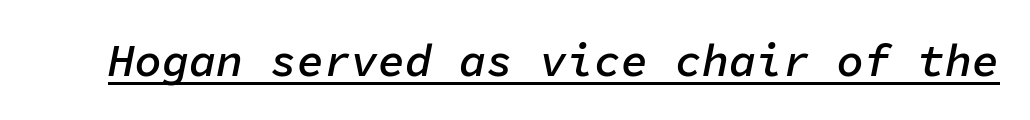
On the weight axis this lands at semibold, roughly 600. Looks like someone drew a line under every word here. Every character sits at an angle, as italics do. Each letter, wide or thin by design, is forced into the same width here.
